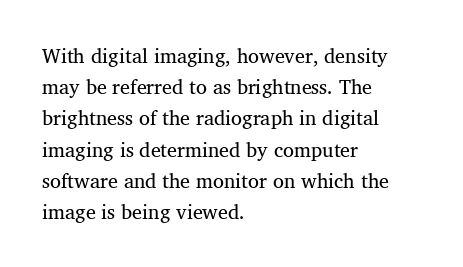
{"bold": "no", "underline": "no", "align": "left", "line_spacing": "normal", "line_spacing_ratio": 1.56, "letter_spacing": "normal", "letter_spacing_em": 0.0, "glyph_px": 20}
